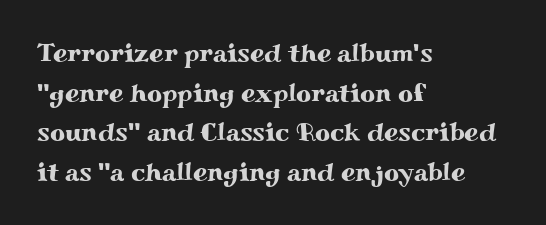
Q: Is the text italic (slanted)? A: No, it is upright.
Q: Is the text underlined? A: No.
Q: How is the paragraph aligned? A: Left-aligned.
Q: Is the spacing between letters normal or unusually wide? A: Normal.
Q: Is the spacing between lines tight, normal or loose? A: Normal.
